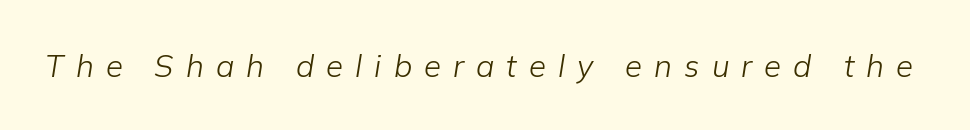
The image shows 31 px light type, italic (leaning right); set unusually wide letter spacing (+0.39 em), not underlined; low stroke contrast and a medium x-height.
